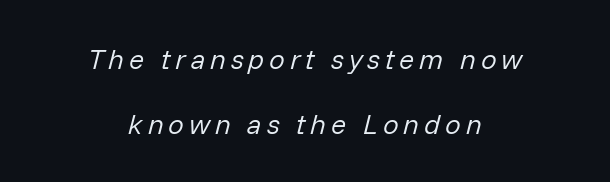
Q: Is the text bold? A: No.
Q: Is the text italic (slanted)? A: Yes, it leans right by about 14 degrees.
Q: Is the text underlined? A: No.
Q: How is the paragraph aligned? A: Centered.
Q: Is the spacing between lines tight, normal or loose? A: Loose.
Q: Width (condensed, normal, or wide)? A: Normal.
Q: Stroke contrast? A: Low.
Q: x-height? A: Medium.
Q: Monospaced? A: No.
